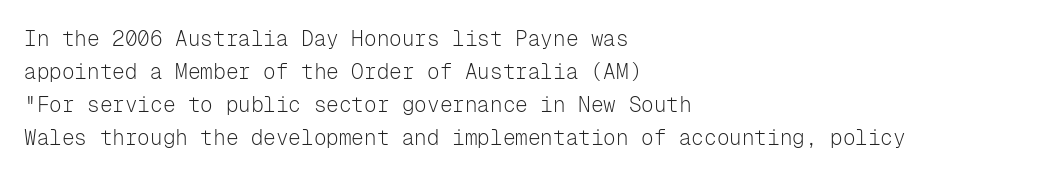
Q: Is the text bold? A: No.
Q: Is the text italic (slanted)? A: No, it is upright.
Q: Is the text underlined? A: No.
Q: How is the paragraph aligned? A: Left-aligned.
Q: Is the spacing between letters normal or unusually wide? A: Normal.
Q: Is the spacing between lines tight, normal or loose? A: Normal.
